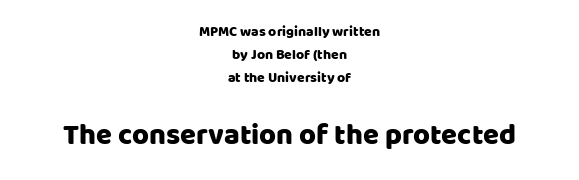
The image shows 29 px sans-serif type, upright; set centered, normal line spacing (1.65x), normal letter spacing, not underlined; the second (bottom) block is 2.07x larger; low stroke contrast and a large x-height.
